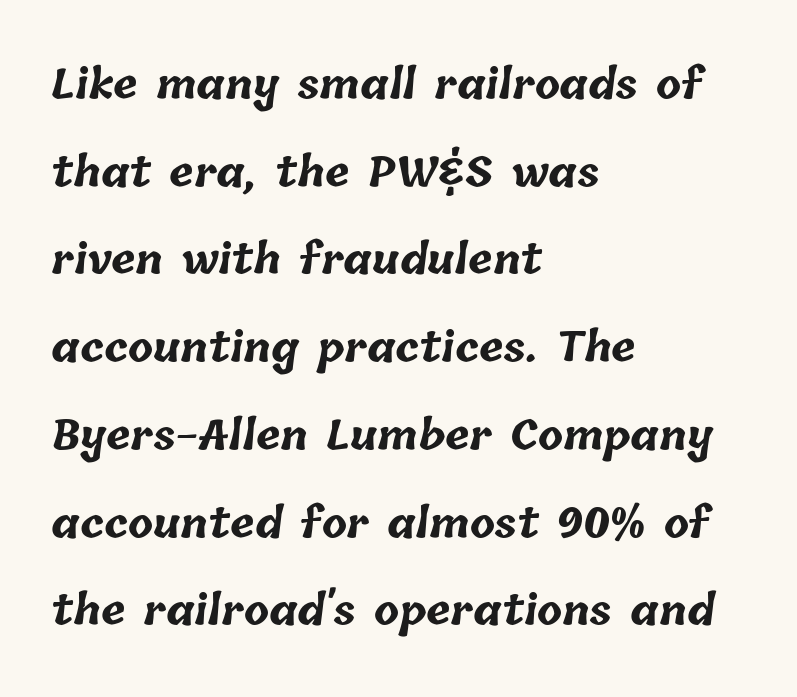
As a designer I'd log this as weight 700, bold. The area under the type is left untouched. All the whitespace from short lines collects on the right. Spacing between characters is what you'd get straight out of the box.
